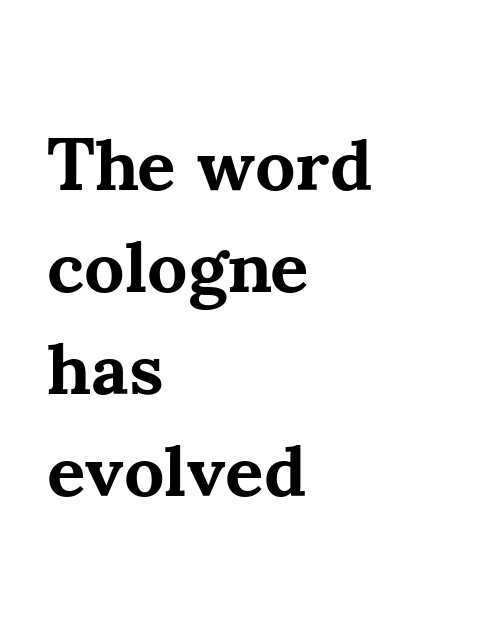
The line-height multiplier appears to be the usual default. No italicization has been applied; the sample stays upright. Inter-character spacing is left at the font's built-in metrics. Check the space under the baseline: it is left empty. To sum up the face: it has serifs.
